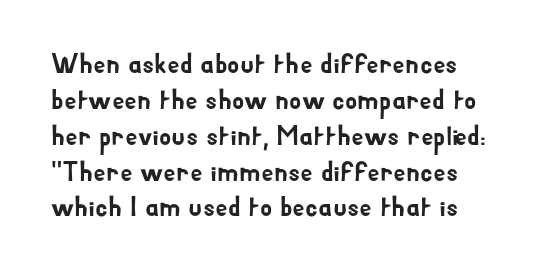
Baseline-to-baseline distance is the conventional proportion of letter height. The ragged edge is on the right, which tells us the setting is flush left. You could not count columns in this text — the font is proportionally spaced. It's the straight-up-and-down kind of type. The face used here is rendered with its standard letterfit.
